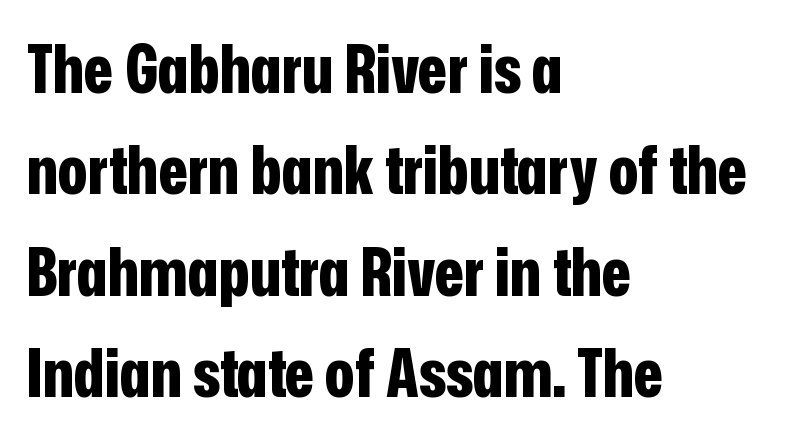
If you measured baseline to baseline, you'd find a middling distance. Unlike a traditional serif, this face leaves its strokes unadorned. The strokes are fattened all the way to bold. The setting favours the left margin, as ordinary paragraphs usually do. Bare-footed words on every line.
